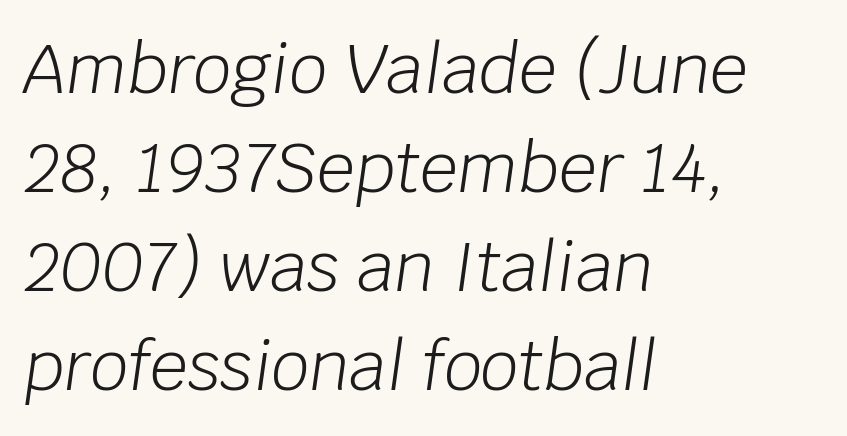
Lines of text with bare space underneath. The face looks like a standard text weight, possibly lighter. A typesetter would call this proportional, since set widths differ per character. The glyphs look as if they've been sheared to an angle.
